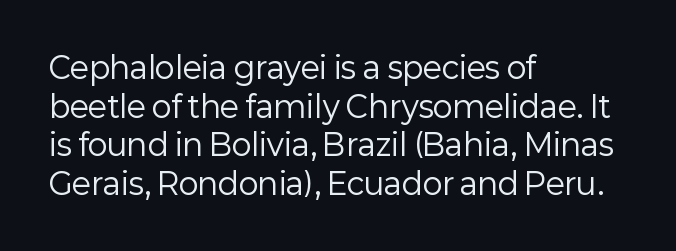
Q: Is the text bold? A: No.
Q: Is the text italic (slanted)? A: No, it is upright.
Q: Is the typeface a serif or a sans-serif typeface? A: Sans-serif.
Q: Is the text underlined? A: No.
Q: How is the paragraph aligned? A: Left-aligned.
Q: Is the spacing between letters normal or unusually wide? A: Normal.
Q: Is the spacing between lines tight, normal or loose? A: Normal.
Q: Width (condensed, normal, or wide)? A: Normal.
Q: Stroke contrast? A: Low.
Q: x-height? A: Medium.
Q: Monospaced? A: No.
